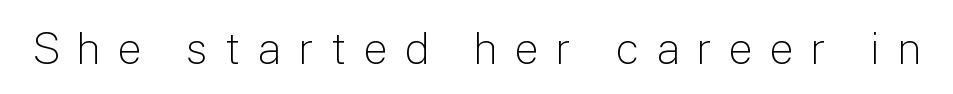
The image shows 44 px light sans-serif type, upright; set unusually wide letter spacing (+0.37 em), not underlined; low stroke contrast and a medium x-height.
